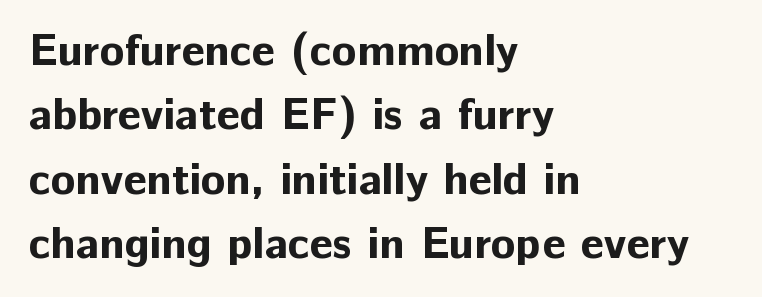
{"serif": "no", "italic": "no", "bold": "yes", "weight": "bold", "width": "normal", "stroke_contrast": "low", "x_height": "medium", "monospaced": "no", "underline": "no", "align": "left", "line_spacing": "normal", "line_spacing_ratio": 1.43, "letter_spacing": "normal", "letter_spacing_em": 0.0, "glyph_px": 45}
